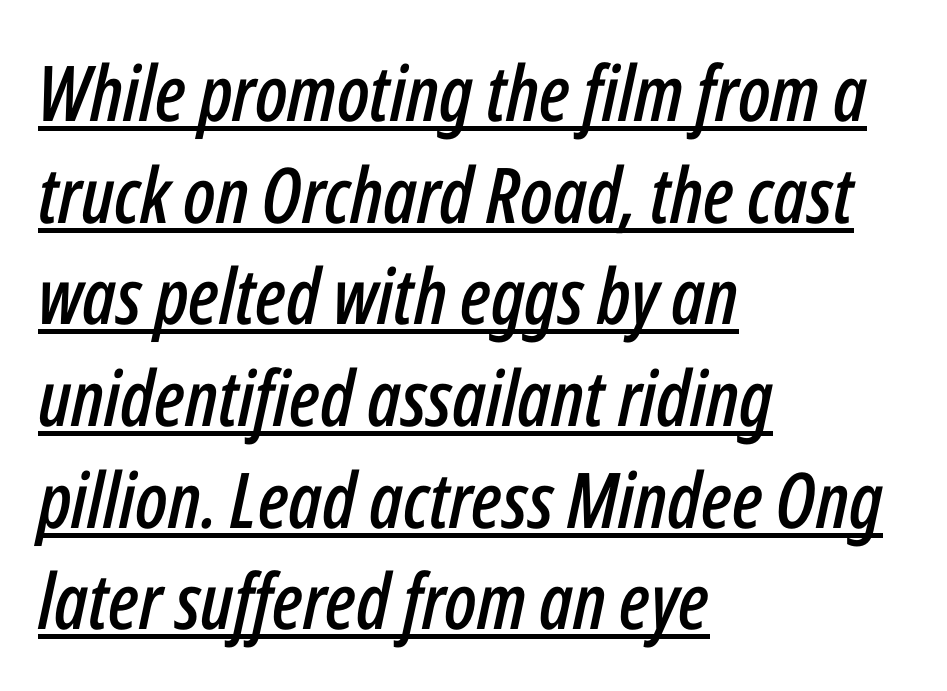
{"italic": "yes", "lean": "right", "slant_degrees": 12, "width": "condensed", "stroke_contrast": "low", "x_height": "medium", "monospaced": "no", "underline": "yes", "align": "left", "line_spacing": "normal", "line_spacing_ratio": 1.32, "letter_spacing": "normal", "letter_spacing_em": 0.0, "glyph_px": 77}
